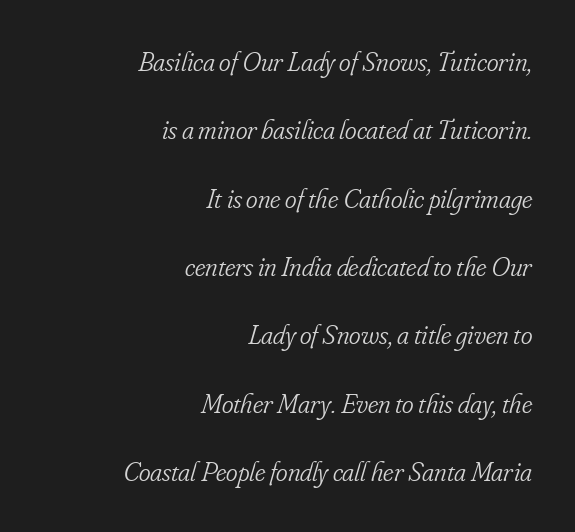
Does the type have serifs? Yes, each stem ends in a small foot. This rendering features lettering with no underline. Notice how the stems are inclined rather than vertical — that's the hallmark of italics. You could not count columns in this text — the font is proportionally spaced.
